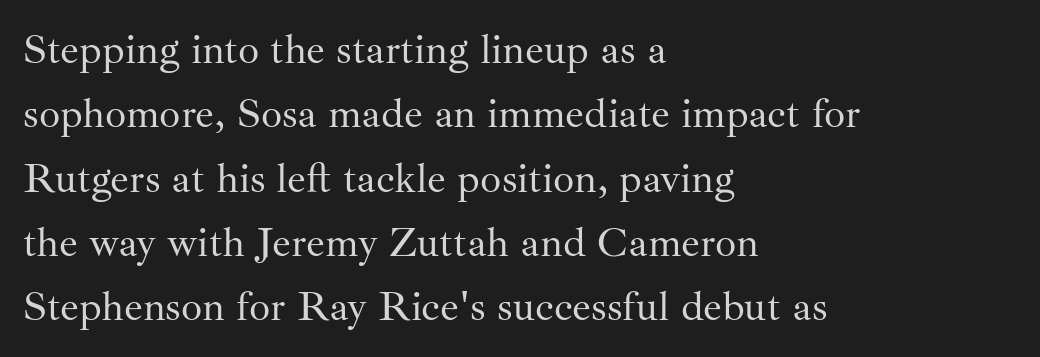
Think of a printed novel: that variable character pitch is what you see here. Is this a heavy cut? Hardly; it is regular or lighter. Reading down the column, the eye jumps a familiar distance to each next line. Teacher's note: observe the even left margin — that is flush-left alignment. Serifs: yes, visible at the terminals of the letterforms. Lines of text with bare space underneath.
